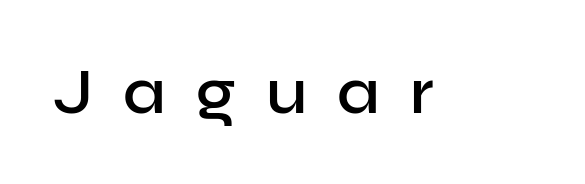
The image shows 64 px semibold sans-serif type, upright; set unusually wide letter spacing (+0.47 em), not underlined; low stroke contrast and a medium x-height.
